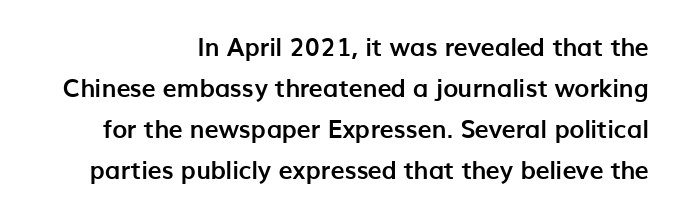
{"italic": "no", "bold": "yes", "underline": "no", "align": "right", "line_spacing": "normal", "line_spacing_ratio": 1.64, "letter_spacing": "normal", "letter_spacing_em": 0.0, "glyph_px": 25}
